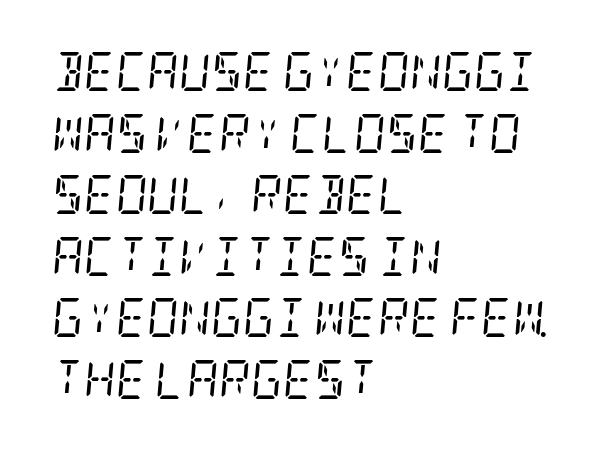
The image shows 39 px regular-weight, condensed serif type, italic (leaning right); set left-aligned, normal line spacing (1.58x), normal letter spacing, not underlined; low stroke contrast and a large x-height.
